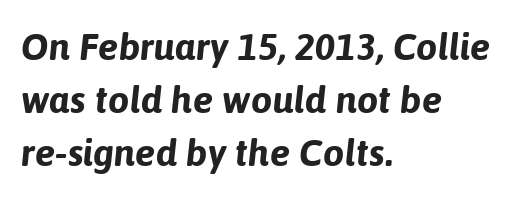
{"italic": "yes", "lean": "right", "slant_degrees": 6, "bold": "yes", "weight": "bold", "width": "normal", "stroke_contrast": "low", "x_height": "medium", "monospaced": "no", "underline": "no", "align": "left", "line_spacing": "normal", "line_spacing_ratio": 1.39, "letter_spacing": "normal", "letter_spacing_em": 0.0, "glyph_px": 38}
